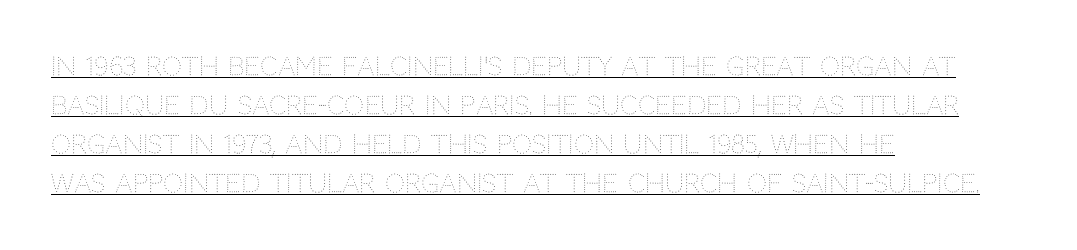
Letters have the restrained weight of plain body copy at most. In designer terms, the underline attribute is active on this setting. Compared with typical paragraphs, the rows here are spaced about the same. The typography opts for an upright posture over an oblique one.
